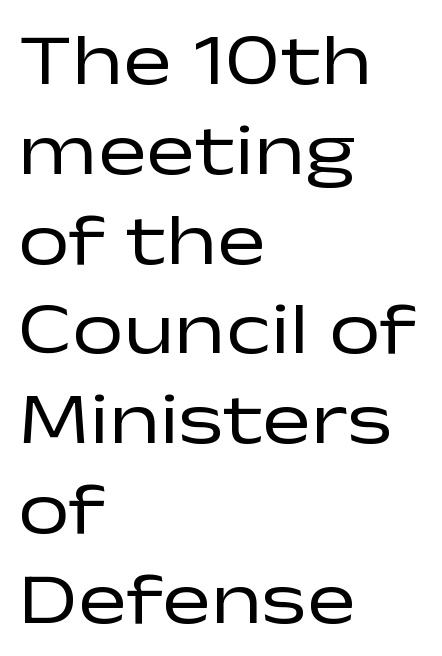
Varying glyph widths throughout — classic text-font behaviour. Nobody drew a line under any word here. Does the copy run flush right? No — it runs flush left. Unlike a traditional serif, this face leaves its strokes unadorned. A typesetter would call this zero additional tracking.
